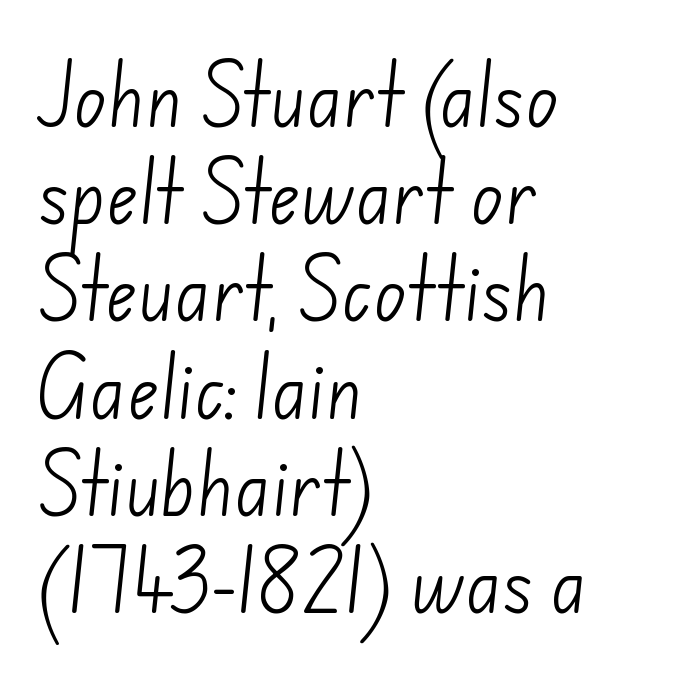
{"serif": "no", "bold": "no", "weight": "light", "width": "normal", "stroke_contrast": "low", "x_height": "small", "monospaced": "no", "underline": "no", "align": "left", "line_spacing": "normal", "line_spacing_ratio": 1.43, "letter_spacing": "normal", "letter_spacing_em": 0.0, "glyph_px": 68}
